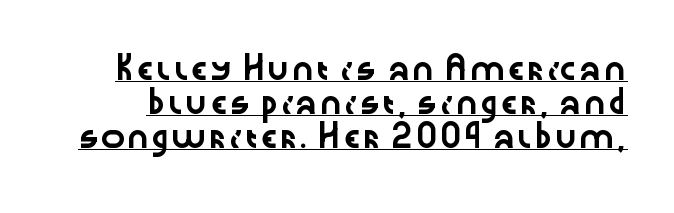
Posture: upright roman. These lines sit exactly where default settings would place them. You could call the tracking neutral — neither tight nor loose. These characters rest on top of a visible drawn line.
